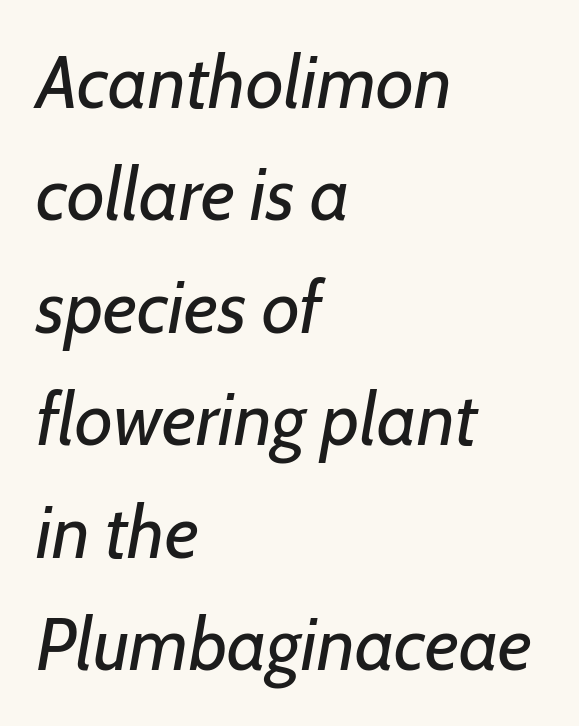
The image shows 74 px regular-weight type, italic (leaning right); set left-aligned, normal line spacing (1.52x), normal letter spacing, not underlined; low stroke contrast and a medium x-height.
